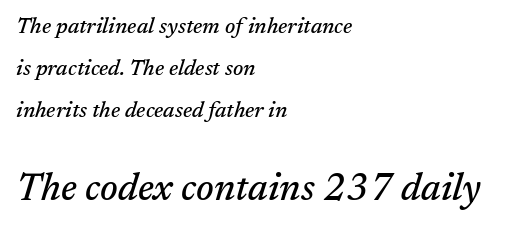
Q: Is the text italic (slanted)? A: Yes, it leans right by about 17 degrees.
Q: Is the typeface a serif or a sans-serif typeface? A: Serif.
Q: Is the text underlined? A: No.
Q: How is the paragraph aligned? A: Left-aligned.
Q: Is the spacing between letters normal or unusually wide? A: Normal.
Q: Is the spacing between lines tight, normal or loose? A: Loose.
Q: Which block of text is set in a larger size, the first (top) or the second (bottom)? A: The second (bottom) one.
Q: Width (condensed, normal, or wide)? A: Normal.
Q: Stroke contrast? A: Medium.
Q: x-height? A: Medium.
Q: Monospaced? A: No.
